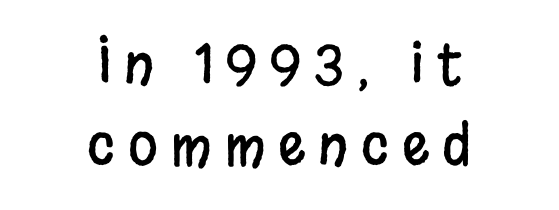
{"serif": "no", "italic": "no", "width": "condensed", "stroke_contrast": "low", "x_height": "large", "monospaced": "no", "underline": "no", "align": "center", "line_spacing": "normal", "line_spacing_ratio": 1.5, "letter_spacing": "wide", "letter_spacing_em": 0.24, "glyph_px": 54}
